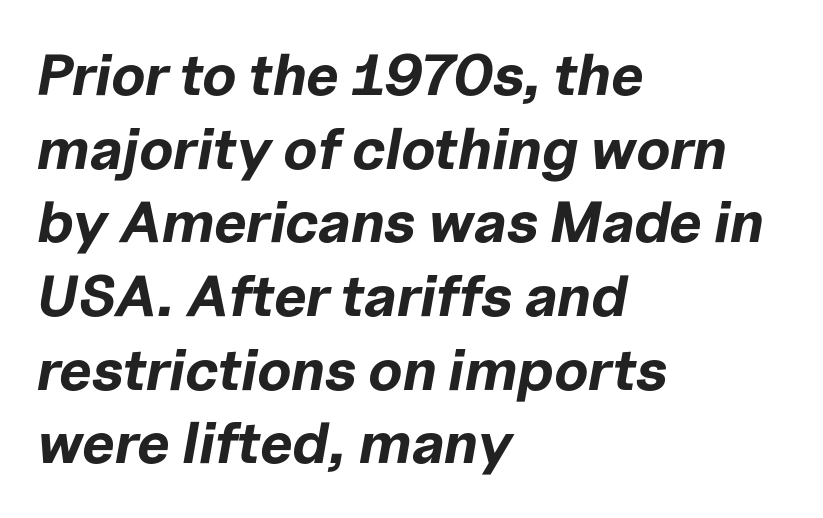
The setting favours the left margin, as ordinary paragraphs usually do. A typesetter would call this zero additional tracking. The strip under each line holds only bare page. The text carries the slant typical of an italic or oblique font. The letters advance in unequal steps, a hallmark of proportional type.
